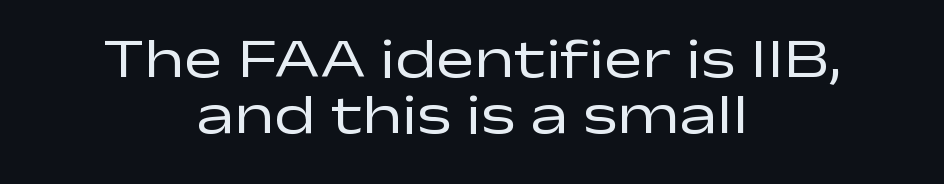
A light-to-regular cut is what we see here. These lines were composed using upright roman letters. A typesetter would call this zero additional tracking. Grotesque or geometric, the face here clearly has no serifs. You could not count columns in this text — the font is proportionally spaced.
